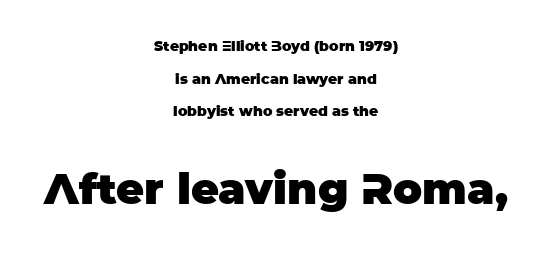
Posture: vertical. Font category for this specimen: sans-serif. Strong, thick strokes mark this as bold type. Type without underlining.
